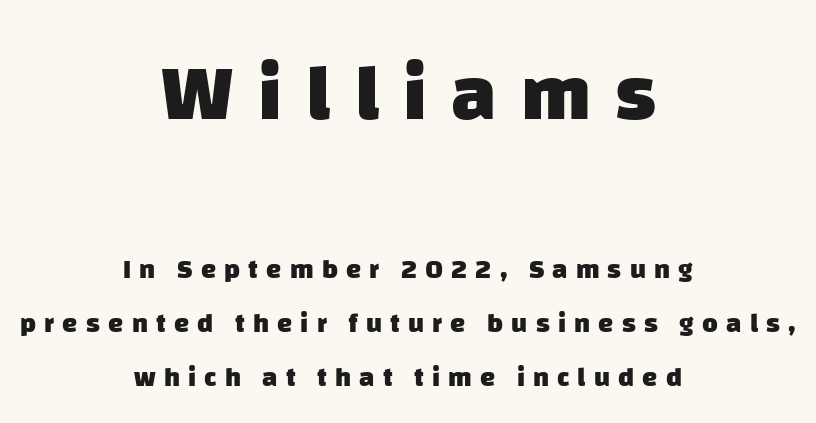
Does the bottom block carry the larger type? No, the top block does. Reading down the column, the eye jumps a long way to each next line. Spacing verdict: proportional, widths tailored to each character. You could only call the tracking loose — the letters float apart. Rule under the text: the space is simply empty.
